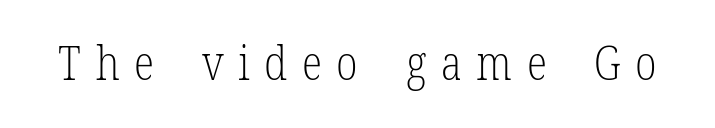
These lines are rendered in a variable-pitch font. How are the letters spaced? Widely, with obvious added tracking. This rendering features lettering with no underline. In terms of posture, this sample is upright.
